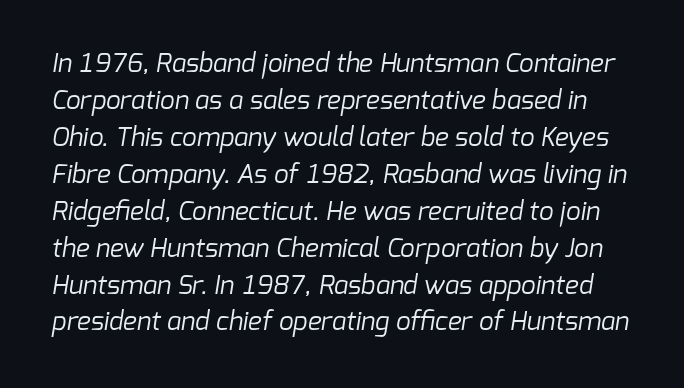
The image shows 26 px text type; set normal line spacing (1.42x), normal letter spacing, not underlined.
